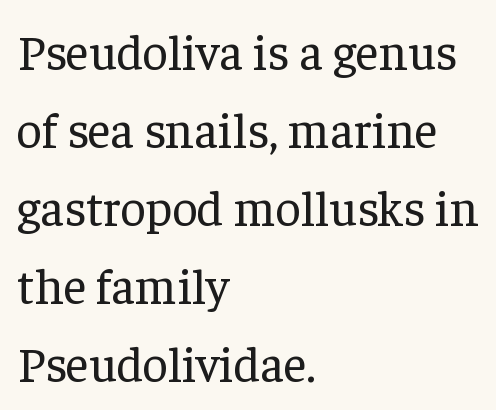
{"serif": "yes", "italic": "no", "bold": "no", "weight": "regular", "width": "normal", "stroke_contrast": "low", "x_height": "medium", "monospaced": "no", "underline": "no", "align": "left", "line_spacing": "normal", "line_spacing_ratio": 1.56, "letter_spacing": "normal", "letter_spacing_em": 0.0, "glyph_px": 50}
